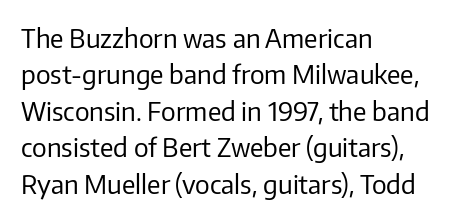
Q: Is the text bold? A: No.
Q: Is the text italic (slanted)? A: No, it is upright.
Q: Is the text underlined? A: No.
Q: How is the paragraph aligned? A: Left-aligned.
Q: Is the spacing between letters normal or unusually wide? A: Normal.
Q: Is the spacing between lines tight, normal or loose? A: Normal.
